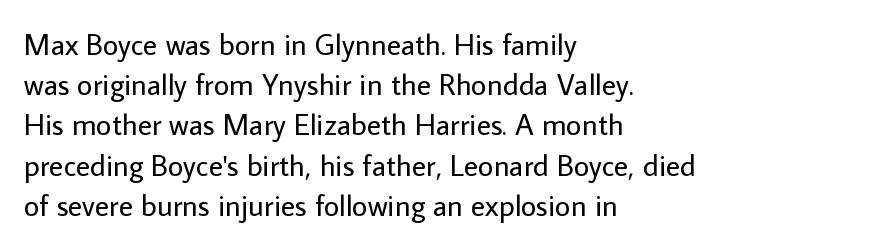
Q: Is the text bold? A: No.
Q: Is the text italic (slanted)? A: No, it is upright.
Q: Is the typeface a serif or a sans-serif typeface? A: Sans-serif.
Q: Is the text underlined? A: No.
Q: How is the paragraph aligned? A: Left-aligned.
Q: Is the spacing between letters normal or unusually wide? A: Normal.
Q: Is the spacing between lines tight, normal or loose? A: Normal.
Q: Width (condensed, normal, or wide)? A: Normal.
Q: Stroke contrast? A: Low.
Q: x-height? A: Medium.
Q: Monospaced? A: No.
